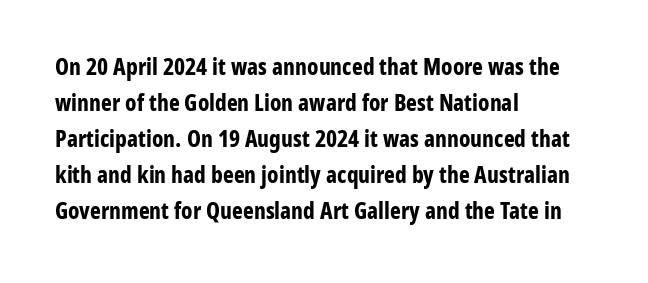
The line-height multiplier appears to be the usual default. Plain, unruled lines of type. The type is set solid horizontally, with unmodified tracking. Horizontal alignment here is leftward, the default for most running prose. Does the weight exceed regular? Yes, all the way to bold.
